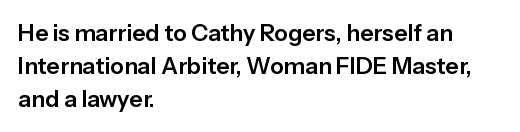
The image shows 23 px text type, upright; set left-aligned, normal line spacing (1.44x), normal letter spacing, not underlined.
